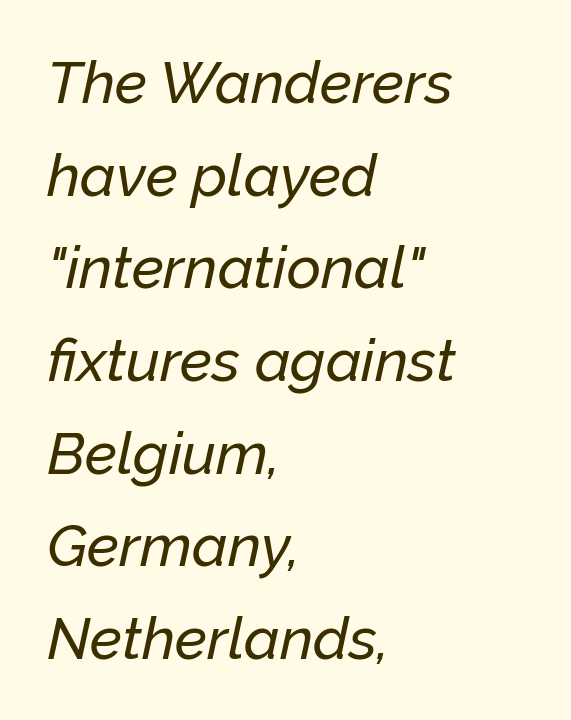
The rendering applies a slant to the glyphs. Line spacing here is normal. The area under the type is left untouched. The type is set solid horizontally, with unmodified tracking.
